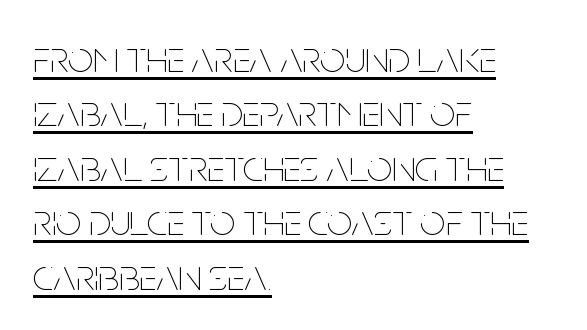
Q: Is the text bold? A: No.
Q: Is the text italic (slanted)? A: No, it is upright.
Q: Is the text underlined? A: Yes.
Q: How is the paragraph aligned? A: Left-aligned.
Q: Is the spacing between letters normal or unusually wide? A: Normal.
Q: Width (condensed, normal, or wide)? A: Condensed.
Q: Stroke contrast? A: Low.
Q: x-height? A: Large.
Q: Monospaced? A: No.
